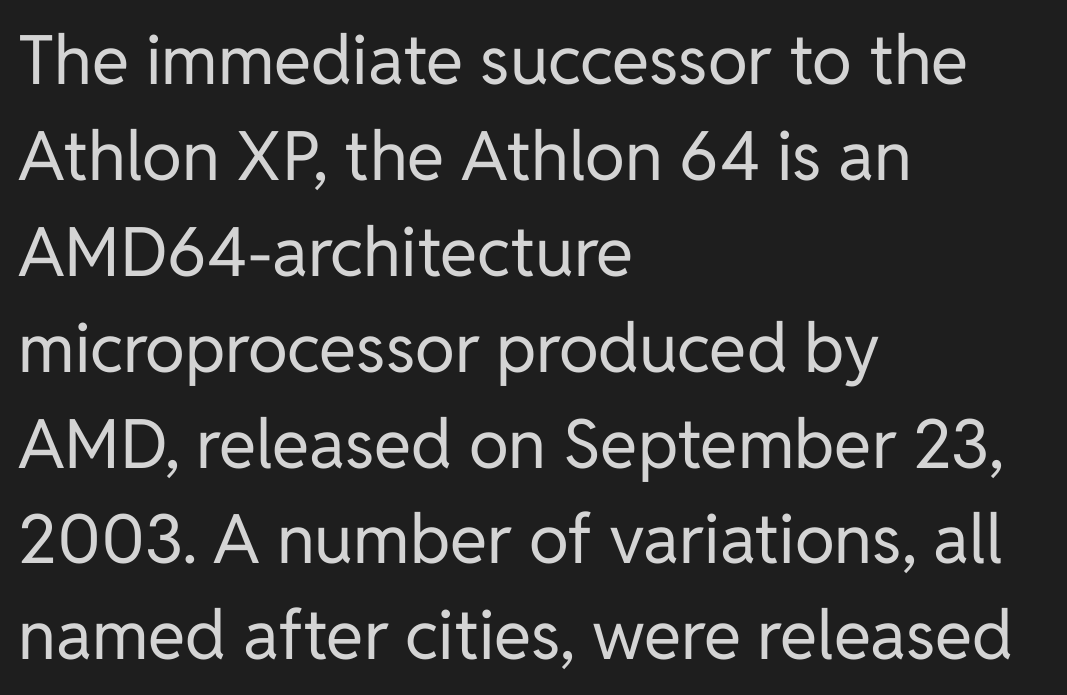
The image shows 68 px regular-weight sans-serif type, upright; set left-aligned, normal line spacing (1.41x), normal letter spacing, not underlined; low stroke contrast and a medium x-height.
